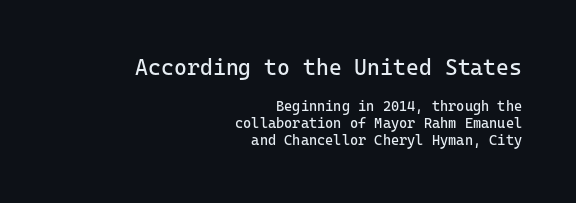
Q: Is the text bold? A: No.
Q: Is the text italic (slanted)? A: No, it is upright.
Q: Is the text underlined? A: No.
Q: How is the paragraph aligned? A: Right-aligned.
Q: Is the spacing between letters normal or unusually wide? A: Normal.
Q: Which block of text is set in a larger size, the first (top) or the second (bottom)? A: The first (top) one.
